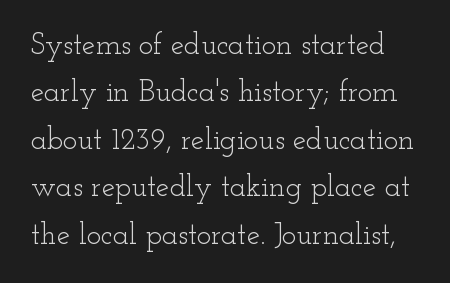
Posture: straight, roman, zero tilt. The rendering uses natural spacing where letterforms have individual widths. The letters sit at their default tracking, neither squeezed nor spread. Notice how descenders clear the ascenders below comfortably — that's standard leading. The face looks like a standard text weight, possibly lighter. Unmarked baselines from the first word to the last.
